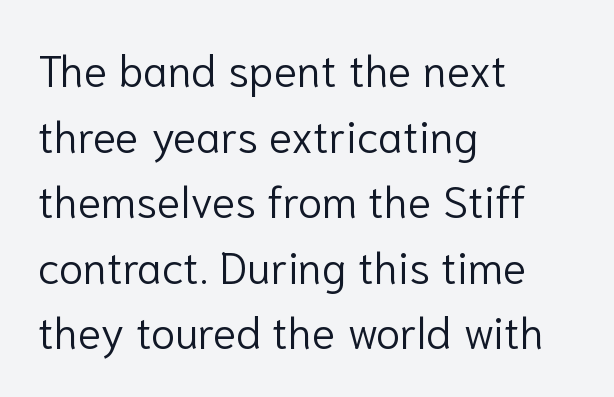
The image shows 44 px light sans-serif type, upright; set left-aligned, normal line spacing (1.49x), normal letter spacing, not underlined; low stroke contrast and a medium x-height.
